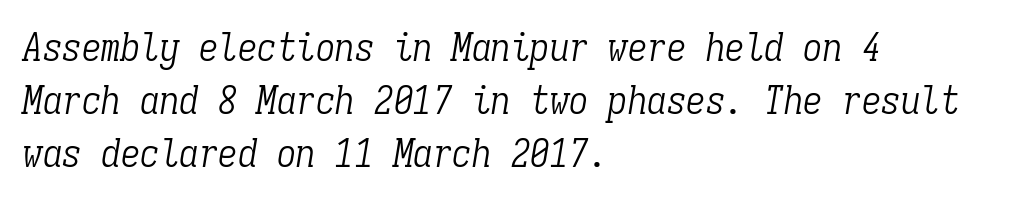
The passage shown is typed in a monospace face where columns stay perfectly aligned. It's the slanting kind of type. What's the leading like? Ordinary, nothing unusual. Letterform terminals end in serifs throughout the passage. Default kerning and tracking; the words read as compact shapes. The passage is arranged the way most books set body copy — flush left.
